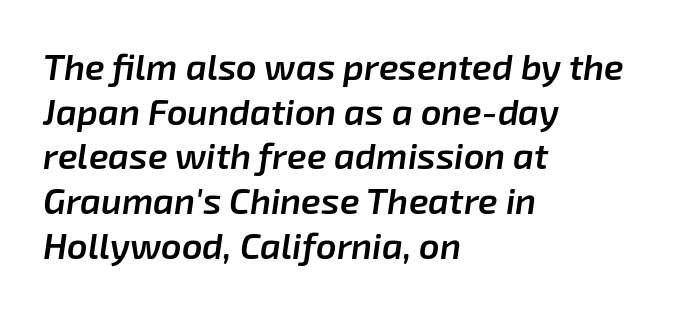
Q: Is the text bold? A: Semi-bold.
Q: Is the text italic (slanted)? A: Yes, it leans right by about 8 degrees.
Q: Is the text underlined? A: No.
Q: How is the paragraph aligned? A: Left-aligned.
Q: Is the spacing between letters normal or unusually wide? A: Normal.
Q: Width (condensed, normal, or wide)? A: Normal.
Q: Stroke contrast? A: Low.
Q: x-height? A: Medium.
Q: Monospaced? A: No.
